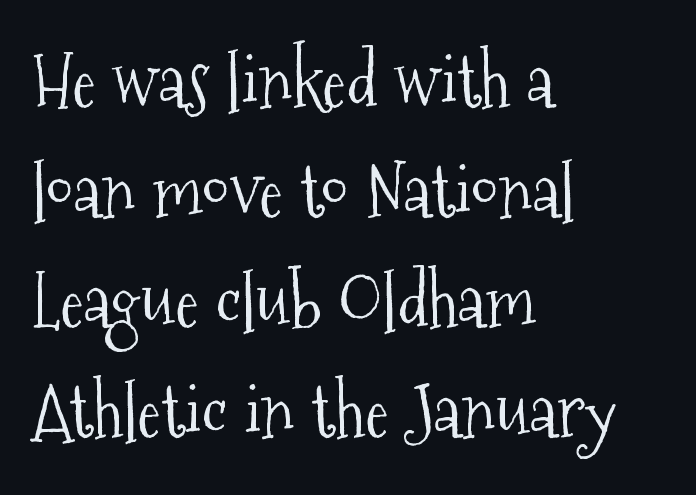
{"serif": "yes", "italic": "no", "bold": "no", "weight": "light", "width": "condensed", "stroke_contrast": "medium", "x_height": "medium", "monospaced": "no", "underline": "no", "align": "left", "line_spacing": "normal", "line_spacing_ratio": 1.53, "letter_spacing": "normal", "letter_spacing_em": 0.0, "glyph_px": 72}
